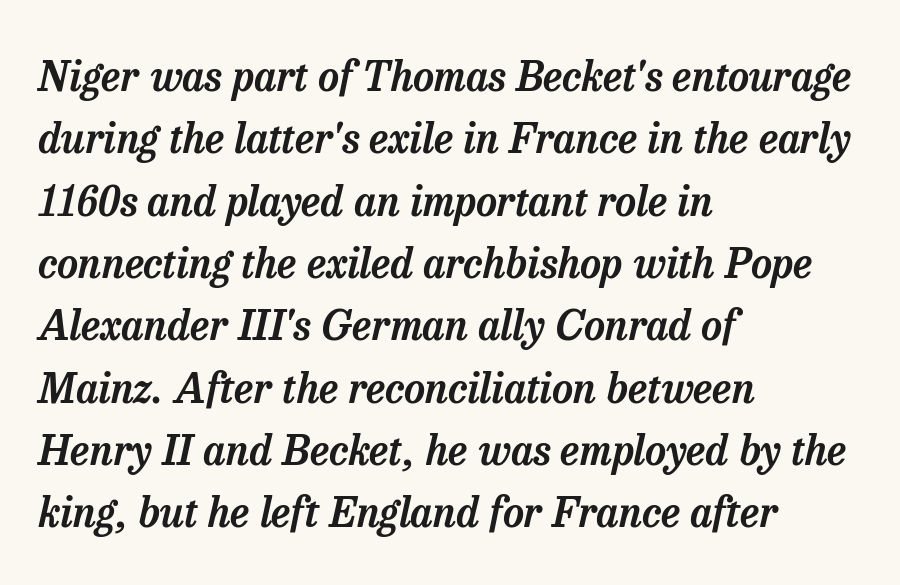
Honestly, there is no underline to notice here at all. How are the letters spaced? Ordinarily, with no added tracking. The lines are quadded left. Is this a fixed-width face? No — the glyphs have proportional, varying widths. The typography opts for an oblique posture over an upright one.
